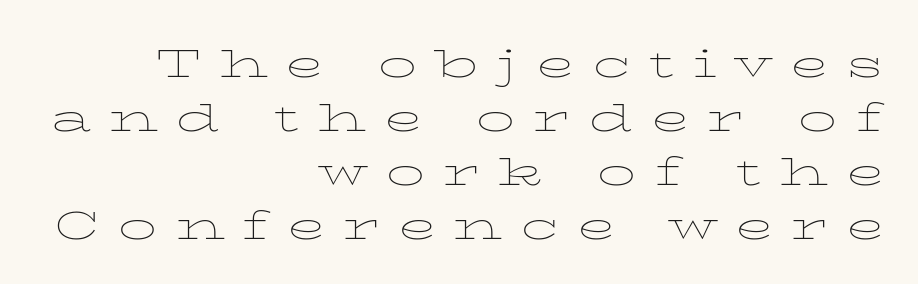
The image shows 51 px thin, wide type, upright; set right-aligned, tight line spacing (1.06x), unusually wide letter spacing (+0.34 em), not underlined; low stroke contrast and a medium x-height.
